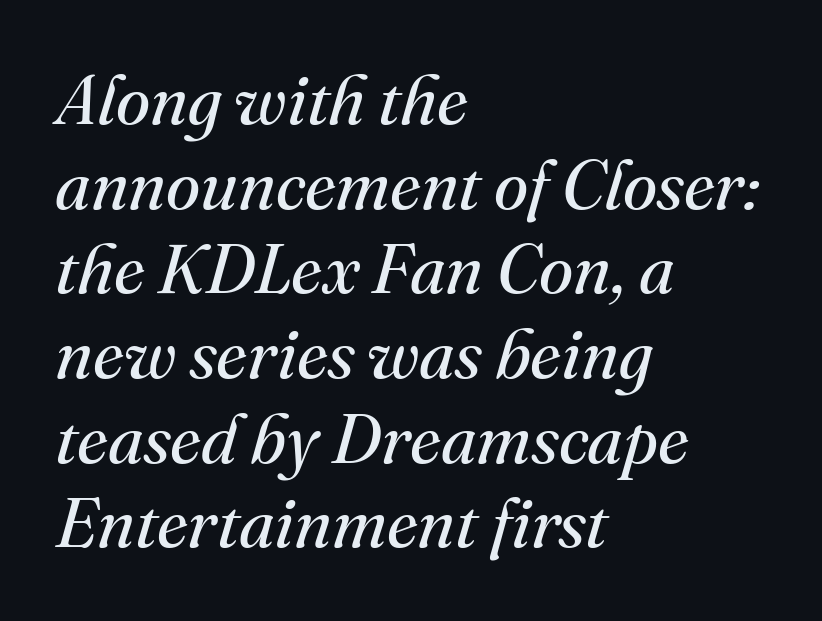
Is the letter spacing exaggerated? No — it looks like the ordinary default. Casual observation: everything's shoved over to the left. Italic? Definitely — the glyphs are oblique. Does the type have serifs? Yes, each stem ends in a small foot. Is the stroke heavy? The answer is a plain regular-or-lighter.
